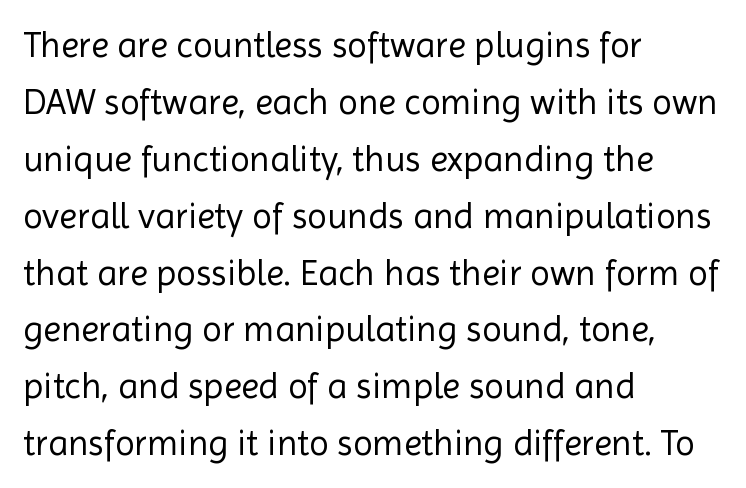
The image shows 36 px regular-weight sans-serif type, upright; set left-aligned, normal line spacing (1.58x), normal letter spacing, not underlined; a medium x-height.
